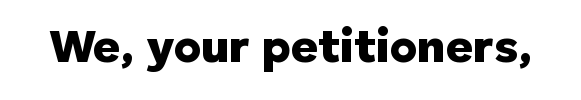
The image shows 47 px heavy sans-serif type, upright; set normal letter spacing, not underlined; low stroke contrast and a medium x-height.
